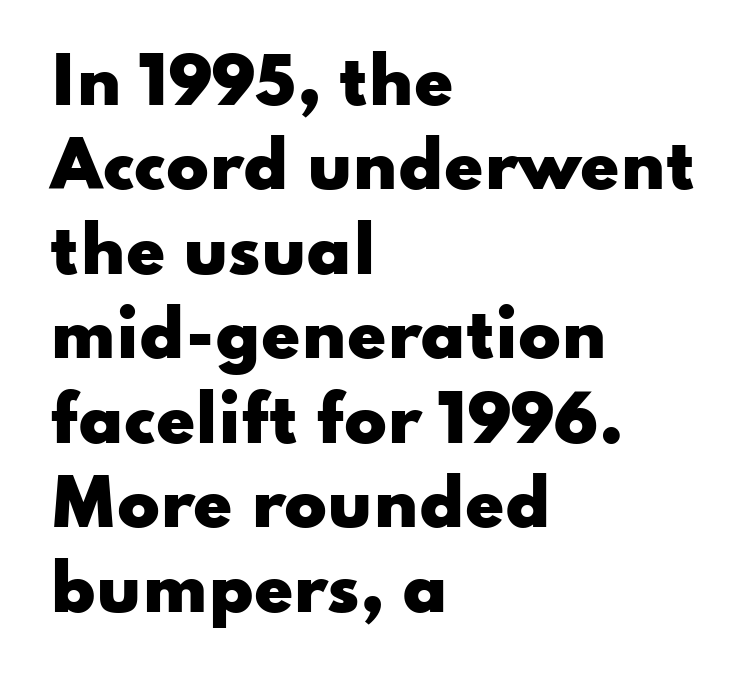
Q: Is the text bold? A: Yes.
Q: Is the text italic (slanted)? A: No, it is upright.
Q: Is the typeface a serif or a sans-serif typeface? A: Sans-serif.
Q: Is the text underlined? A: No.
Q: How is the paragraph aligned? A: Left-aligned.
Q: Is the spacing between letters normal or unusually wide? A: Normal.
Q: Is the spacing between lines tight, normal or loose? A: Normal.
Q: Width (condensed, normal, or wide)? A: Wide.
Q: Stroke contrast? A: Low.
Q: x-height? A: Small.
Q: Monospaced? A: No.
